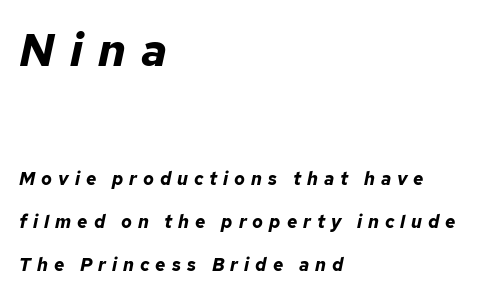
{"italic": "yes", "lean": "right", "slant_degrees": 12, "bold": "yes", "weight": "bold", "width": "normal", "stroke_contrast": "low", "x_height": "medium", "monospaced": "no", "underline": "no", "align": "left", "line_spacing": "loose", "line_spacing_ratio": 2.39, "letter_spacing": "wide", "letter_spacing_em": 0.33, "larger_block": "first", "size_ratio": 2.56, "glyph_px": 46}
